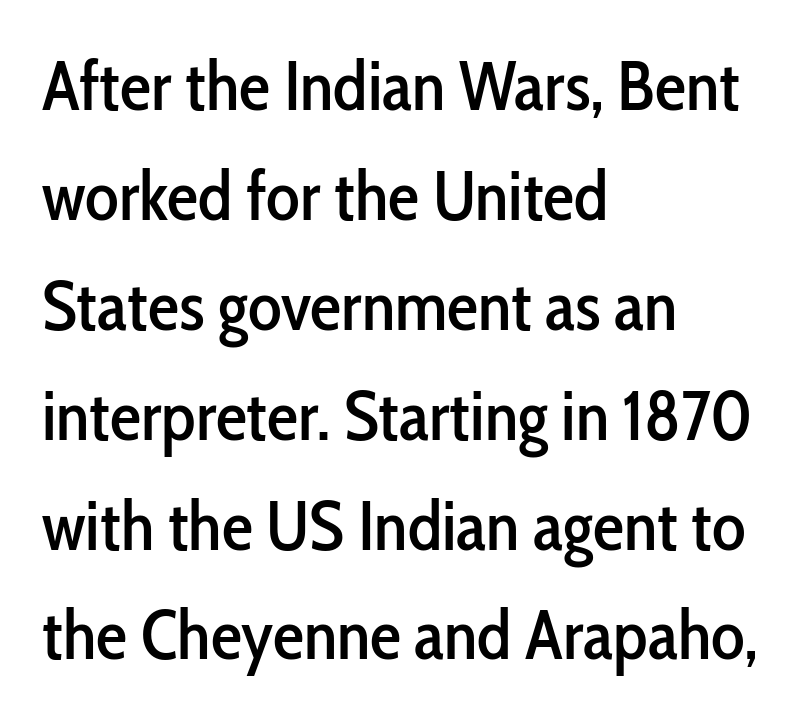
{"serif": "no", "italic": "no", "width": "condensed", "stroke_contrast": "low", "x_height": "medium", "monospaced": "no", "underline": "no", "align": "left", "line_spacing": "normal", "line_spacing_ratio": 1.57, "letter_spacing": "normal", "letter_spacing_em": 0.0, "glyph_px": 70}
